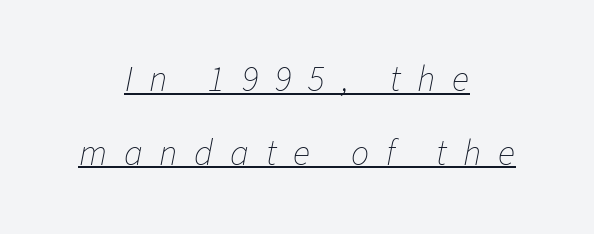
When letters slant like this, we call the style italic. Leading is clearly above the norm, producing a sparse column. In CSS terms this would be text-align: center. The words here are underlined. Tracking value appears strongly positive — letters spread wide.
